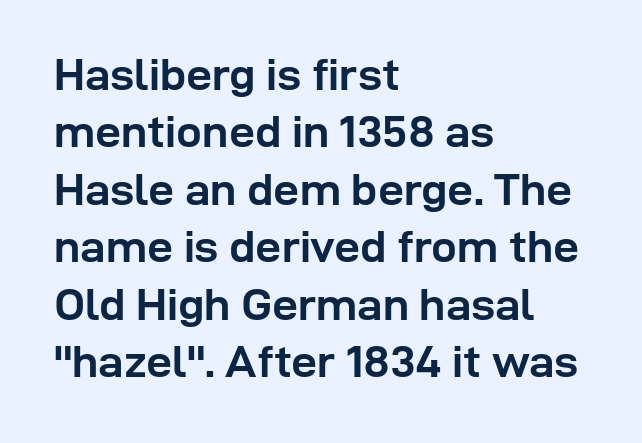
Short and long lines alike share a common starting point at left. Each letter keeps its own natural width here, so spacing adapts to shape. Nobody touched the tracking dial on this one. The designer left line spacing at the default. A full-strength bold gives these letters their thick strokes. Ascenders rise straight up at ninety degrees.
